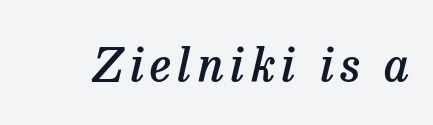
{"serif": "yes", "italic": "yes", "lean": "right", "slant_degrees": 13, "bold": "semi", "weight": "semibold", "width": "normal", "stroke_contrast": "low", "x_height": "medium", "monospaced": "no", "underline": "no", "glyph_px": 47}
